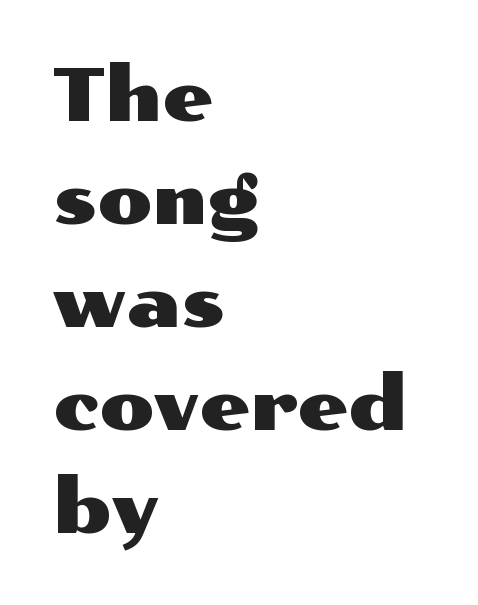
{"serif": "no", "italic": "no", "width": "wide", "stroke_contrast": "medium", "x_height": "medium", "monospaced": "no", "underline": "no", "align": "left", "line_spacing": "normal", "line_spacing_ratio": 1.43, "letter_spacing": "normal", "letter_spacing_em": 0.0, "glyph_px": 72}
